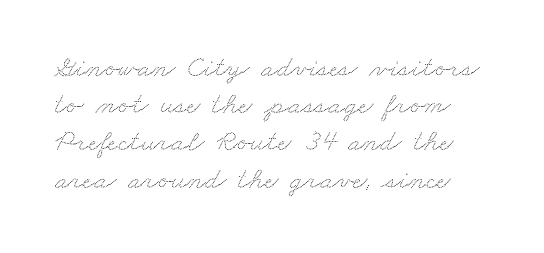
The image shows 30 px wide type; set line spacing 1.24x, normal letter spacing, not underlined; low stroke contrast and a small x-height.
